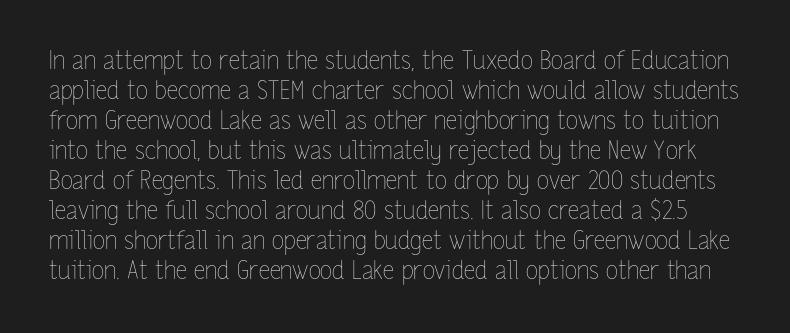
{"italic": "no", "bold": "no", "underline": "no", "line_spacing_ratio": 1.2, "letter_spacing": "normal", "letter_spacing_em": 0.0, "glyph_px": 25}
